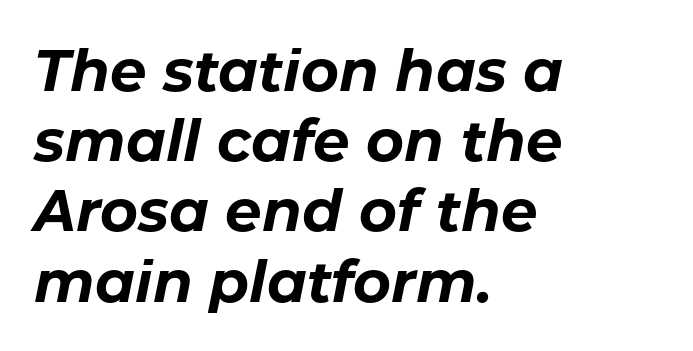
{"italic": "yes", "lean": "right", "slant_degrees": 11, "bold": "yes", "weight": "bold", "width": "normal", "stroke_contrast": "low", "x_height": "medium", "monospaced": "no", "underline": "no", "align": "left", "line_spacing_ratio": 1.21, "letter_spacing": "normal", "letter_spacing_em": 0.0, "glyph_px": 58}
